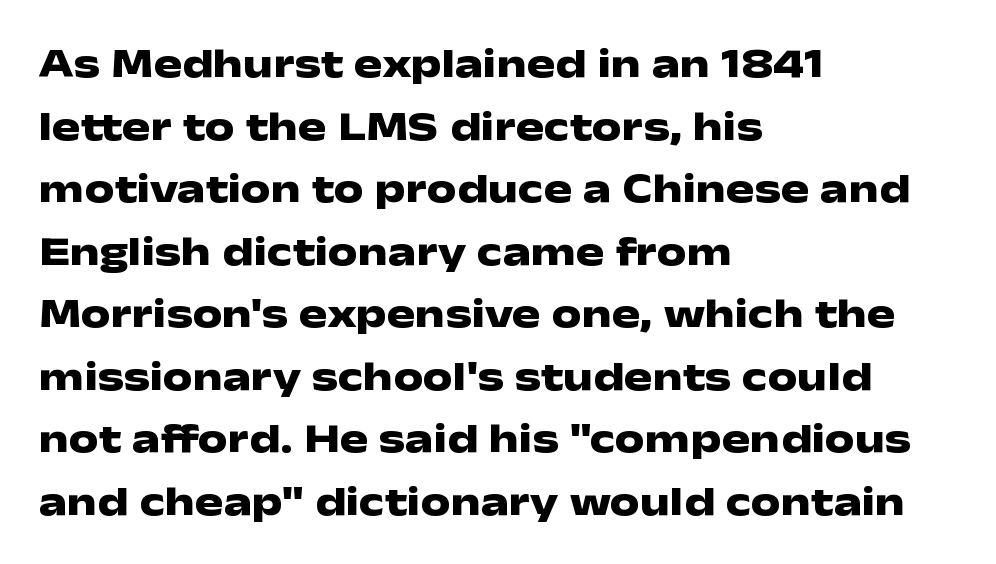
The image shows 42 px heavy, wide sans-serif type, upright; set left-aligned, normal line spacing (1.49x), normal letter spacing, not underlined; low stroke contrast and a medium x-height.
